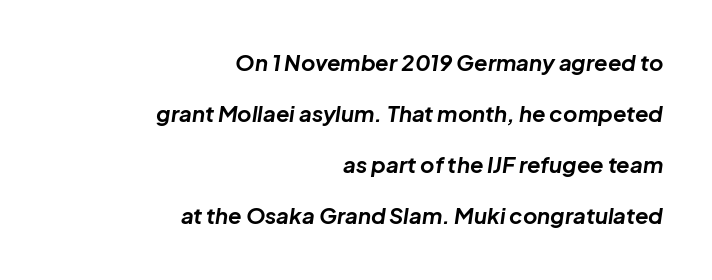
The image shows 22 px bold type, italic (leaning right); set right-aligned, loose line spacing (2.32x), normal letter spacing, not underlined.
